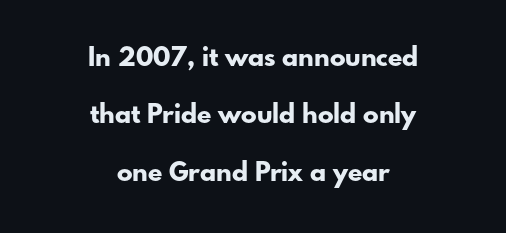
Q: Is the text bold? A: Yes.
Q: Is the text italic (slanted)? A: No, it is upright.
Q: Is the text underlined? A: No.
Q: How is the paragraph aligned? A: Centered.
Q: Is the spacing between letters normal or unusually wide? A: Normal.
Q: Is the spacing between lines tight, normal or loose? A: Loose.
